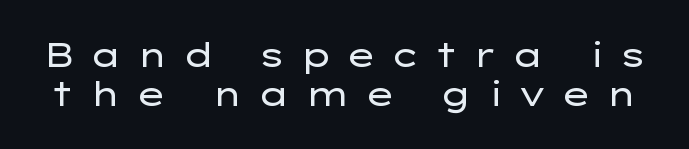
Is this a fixed-width face? No — the glyphs have proportional, varying widths. These lines have a slow, spaced-out rhythm from letter to letter. You can tell it's not italic because the verticals are truly vertical. Nobody drew a line under any word here. Heaviness? Minimal to ordinary, like unemphasized prose.
